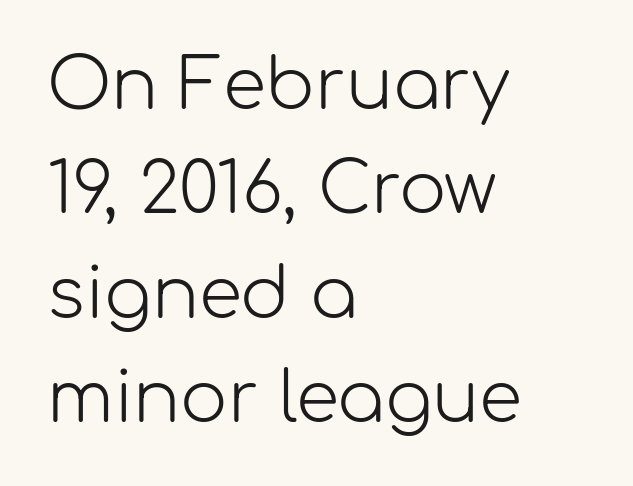
{"serif": "no", "italic": "no", "bold": "no", "weight": "light", "width": "normal", "stroke_contrast": "low", "x_height": "medium", "monospaced": "no", "underline": "no", "align": "left", "line_spacing": "normal", "line_spacing_ratio": 1.49, "letter_spacing": "normal", "letter_spacing_em": 0.0, "glyph_px": 70}
